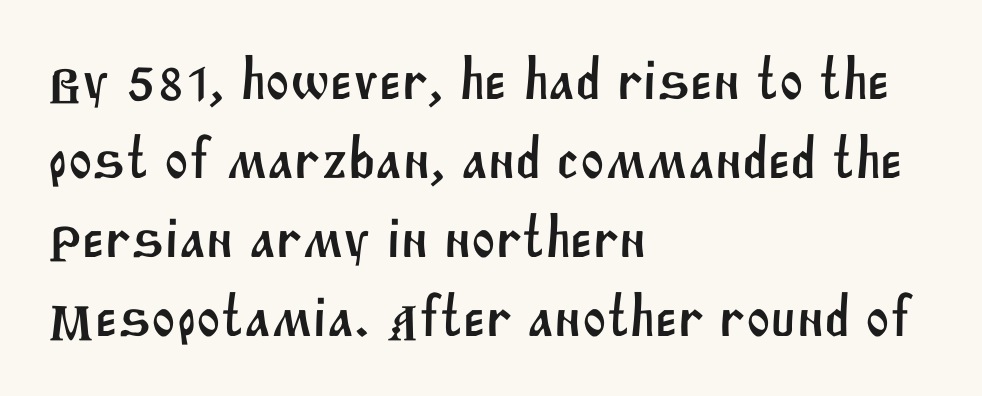
{"serif": "no", "width": "normal", "stroke_contrast": "medium", "x_height": "large", "monospaced": "no", "underline": "no", "align": "left", "line_spacing": "normal", "line_spacing_ratio": 1.36, "letter_spacing": "normal", "letter_spacing_em": 0.0, "glyph_px": 58}
